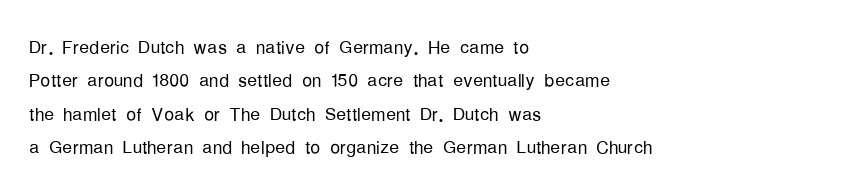
Notice how the stems are strictly vertical — no italics here. Clear beneath every line of the passage. Compared with typical paragraphs, the rows here are spaced about the same. The letters look calm and open, with moderate or lighter stems. Spacing between characters is what you'd get straight out of the box.
